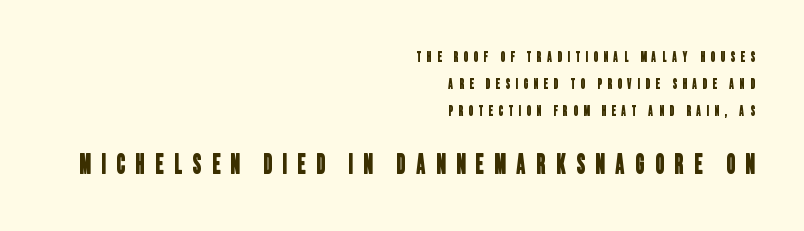
Q: Is the text underlined? A: No.
Q: How is the paragraph aligned? A: Right-aligned.
Q: Is the spacing between letters normal or unusually wide? A: Unusually wide.
Q: Is the spacing between lines tight, normal or loose? A: Loose.
Q: Which block of text is set in a larger size, the first (top) or the second (bottom)? A: The second (bottom) one.
